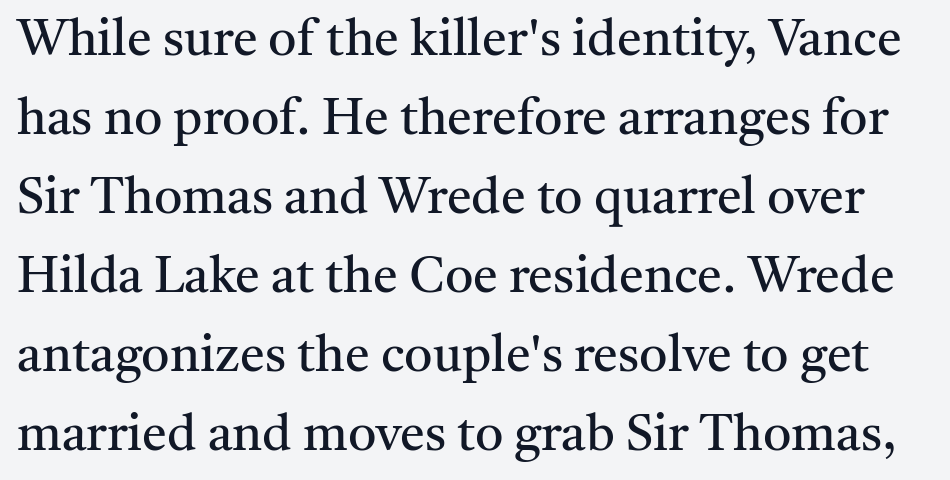
Q: Is the text bold? A: No.
Q: Is the text italic (slanted)? A: No, it is upright.
Q: Is the typeface a serif or a sans-serif typeface? A: Serif.
Q: Is the text underlined? A: No.
Q: Is the spacing between letters normal or unusually wide? A: Normal.
Q: Is the spacing between lines tight, normal or loose? A: Normal.
Q: Width (condensed, normal, or wide)? A: Normal.
Q: Stroke contrast? A: Medium.
Q: x-height? A: Medium.
Q: Monospaced? A: No.
